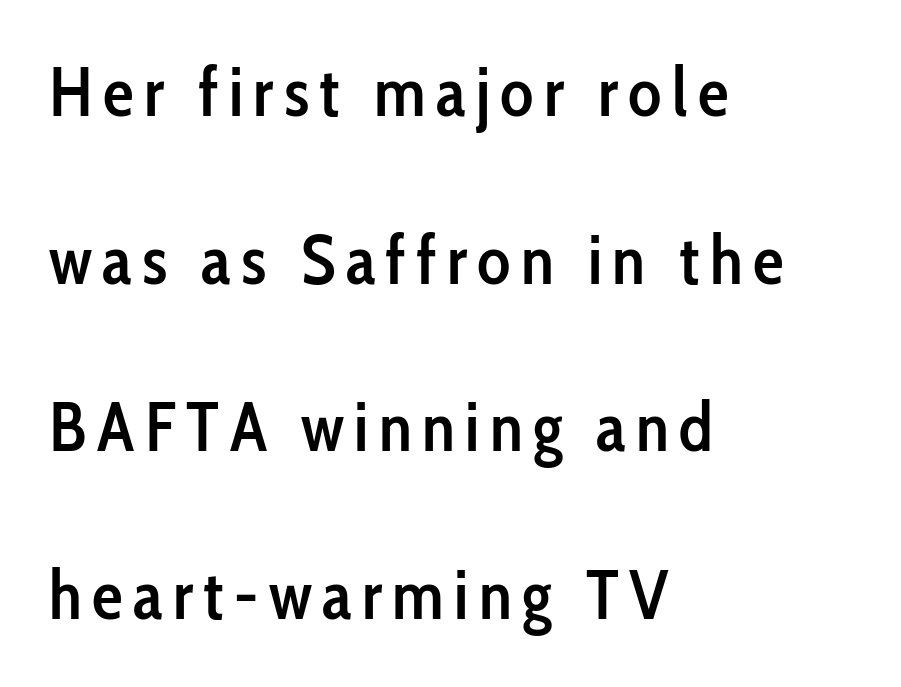
The image shows 69 px semibold, condensed sans-serif type, upright; set left-aligned, loose line spacing (2.43x), not underlined; low stroke contrast and a medium x-height.
